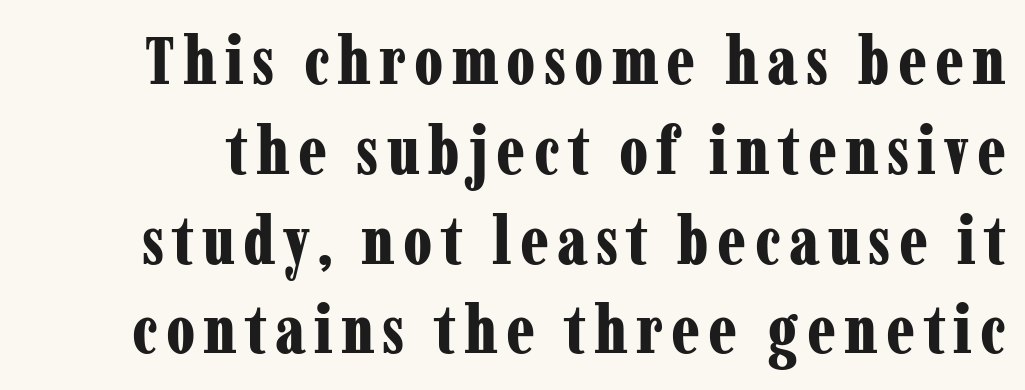
The space between consecutive lines is moderate. Look at the bottom of the vertical strokes: they flare into serifs here. The sample has been set heavy, in full bold. This sample has the flowing, uneven cadence of proportional lettering.
